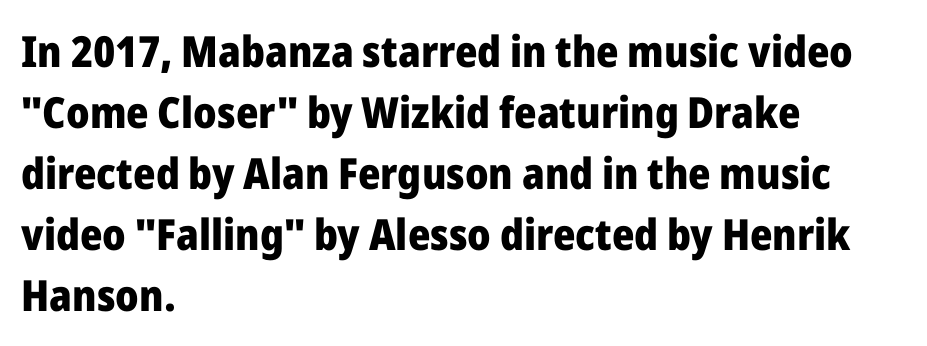
Q: Is the text bold? A: Yes.
Q: Is the text italic (slanted)? A: No, it is upright.
Q: Is the typeface a serif or a sans-serif typeface? A: Sans-serif.
Q: Is the text underlined? A: No.
Q: How is the paragraph aligned? A: Left-aligned.
Q: Is the spacing between letters normal or unusually wide? A: Normal.
Q: Is the spacing between lines tight, normal or loose? A: Normal.
Q: Width (condensed, normal, or wide)? A: Normal.
Q: Stroke contrast? A: Low.
Q: x-height? A: Medium.
Q: Monospaced? A: No.
